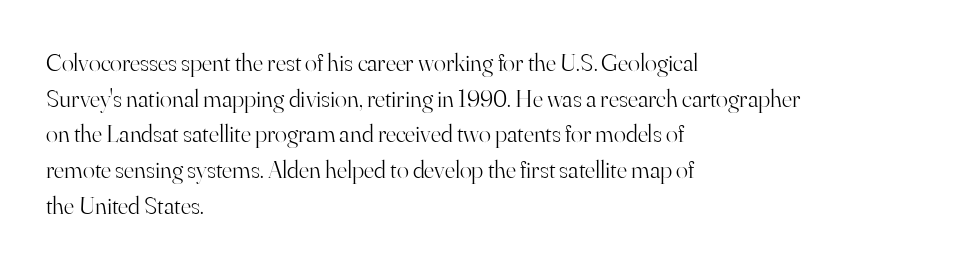
No word sits above an underline. These lines stack with their left ends in a neat column. The line-height multiplier appears to be the usual default. Ordinary non-slanted type is in use. Students, note that the glyphs here touch the page at normal intervals.
